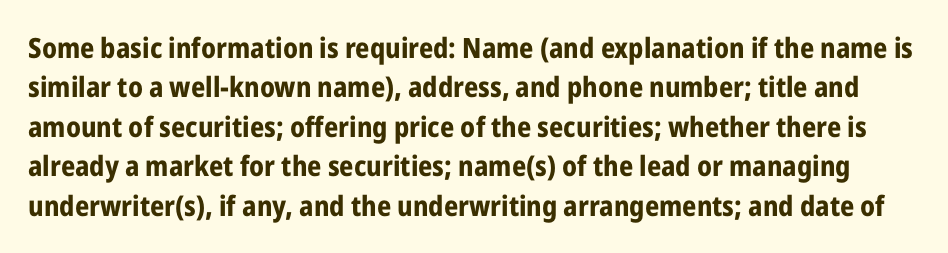
Q: Is the text bold? A: Yes.
Q: Is the text italic (slanted)? A: No, it is upright.
Q: Is the typeface a serif or a sans-serif typeface? A: Sans-serif.
Q: Is the text underlined? A: No.
Q: Is the spacing between letters normal or unusually wide? A: Normal.
Q: Is the spacing between lines tight, normal or loose? A: Normal.
Q: Width (condensed, normal, or wide)? A: Condensed.
Q: Stroke contrast? A: Low.
Q: x-height? A: Medium.
Q: Monospaced? A: No.
